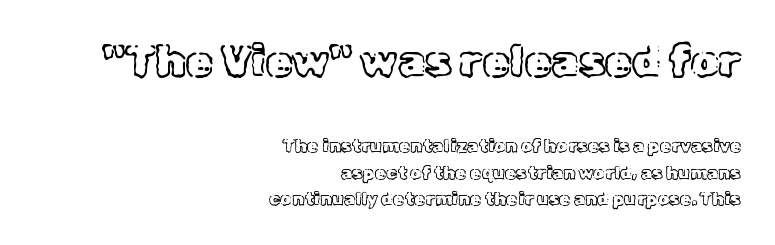
The block sitting higher on the canvas is the one with enlarged characters. Designer's note — italics off, roman on. The letters advance in unequal steps, a hallmark of proportional type. The vertical gap from one line to the next is medium.
